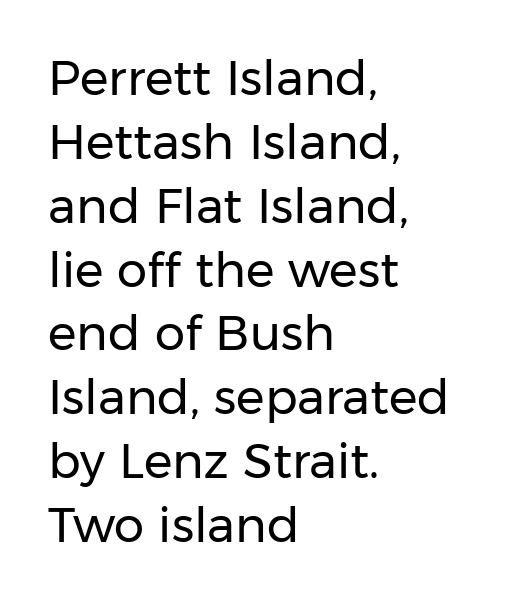
Q: Is the text bold? A: No.
Q: Is the text italic (slanted)? A: No, it is upright.
Q: Is the typeface a serif or a sans-serif typeface? A: Sans-serif.
Q: Is the text underlined? A: No.
Q: How is the paragraph aligned? A: Left-aligned.
Q: Is the spacing between letters normal or unusually wide? A: Normal.
Q: Is the spacing between lines tight, normal or loose? A: Normal.
Q: Width (condensed, normal, or wide)? A: Normal.
Q: Stroke contrast? A: Low.
Q: x-height? A: Medium.
Q: Monospaced? A: No.
